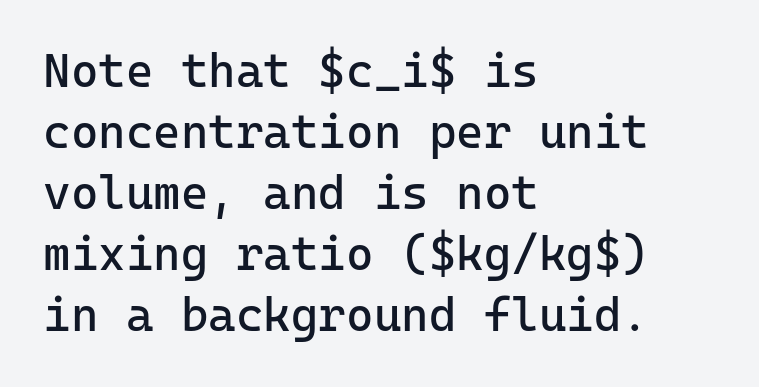
Q: Is the text bold? A: No.
Q: Is the text italic (slanted)? A: No, it is upright.
Q: Is the typeface a serif or a sans-serif typeface? A: Sans-serif.
Q: Is the text underlined? A: No.
Q: How is the paragraph aligned? A: Left-aligned.
Q: Is the spacing between letters normal or unusually wide? A: Normal.
Q: Is the spacing between lines tight, normal or loose? A: Normal.
Q: Width (condensed, normal, or wide)? A: Normal.
Q: Stroke contrast? A: Low.
Q: x-height? A: Medium.
Q: Monospaced? A: Yes.
